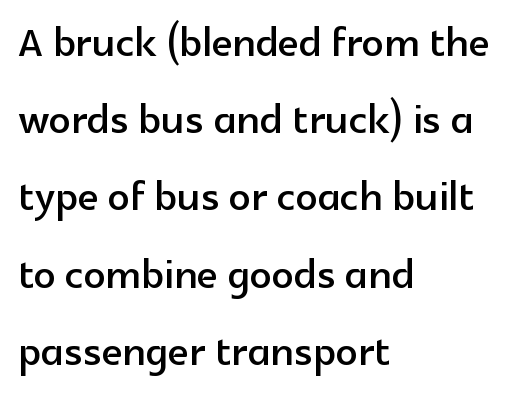
The type family on display is of the sans-serif kind. A classic flush-left, rag-right setting is used for this passage. Rows of type keep a routine distance in the vertical direction. The type is set solid horizontally, with unmodified tracking. This sample uses an upright cut, with every glyph sitting square on the baseline.
